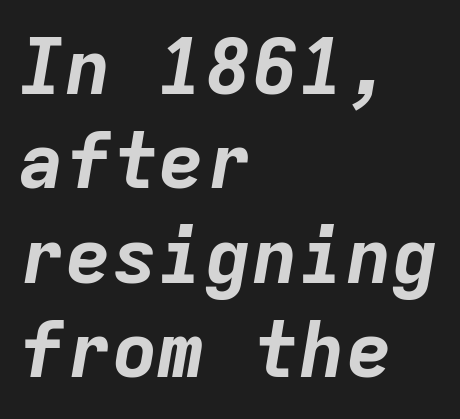
These lines are set flush left with a ragged right edge. The words here are not underlined. Is the letter spacing exaggerated? No — it looks like the ordinary default. Stroke thickness is high; the sample reads as a true bold. The rendering uses typewriter-style spacing with identical character cells.
